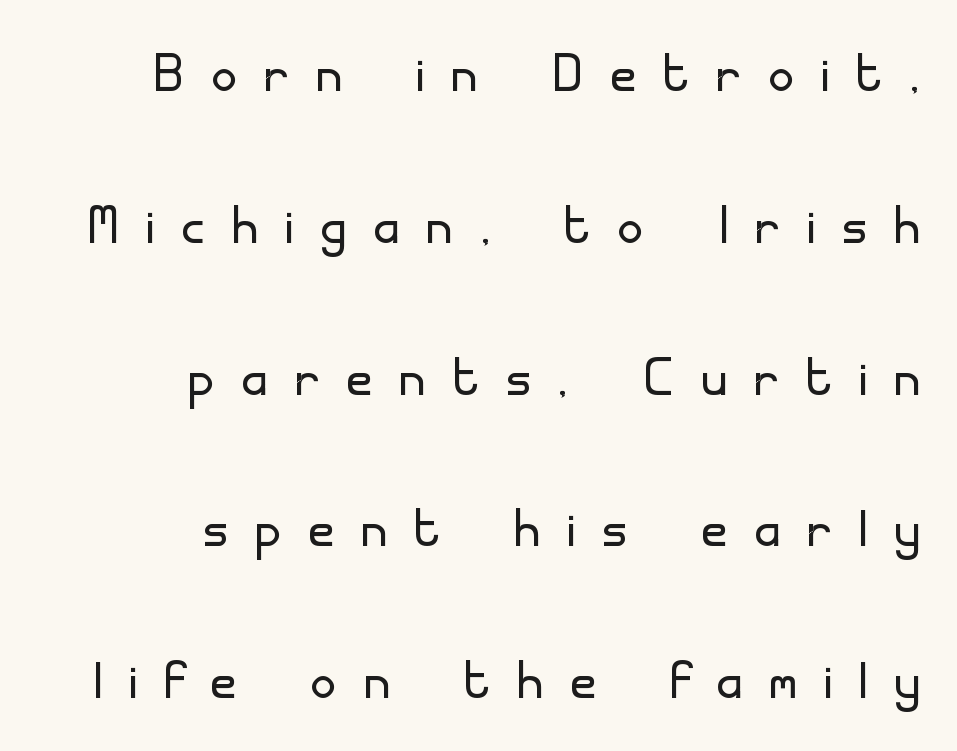
When letters stand straight like this, we call the style roman or upright. Stroke thickness stays within the range of a standard reading face or lighter. Typeset ragged left — the right edge is the straight one. Does the type have serifs? No, each stem ends abruptly. The passage shown is typed in a proportional face where columns would drift. You could only call the tracking loose — the letters float apart.
